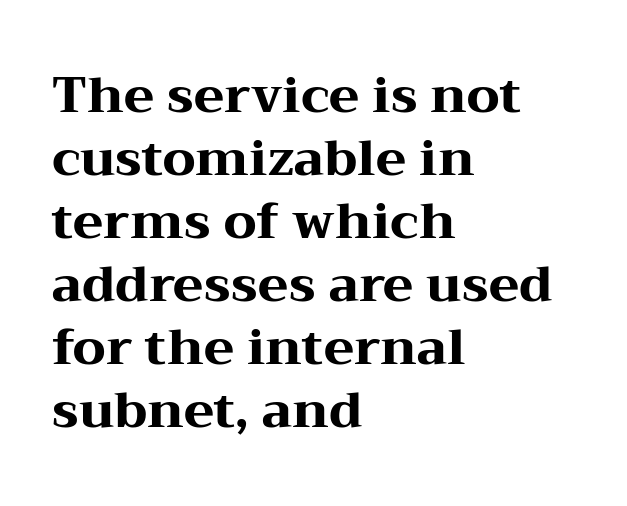
The image shows 50 px heavy, wide serif type, upright; set left-aligned, normal line spacing (1.26x), normal letter spacing, not underlined; medium stroke contrast and a medium x-height.
